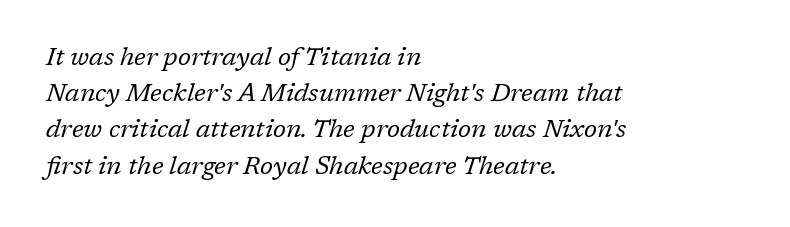
Q: Is the text bold? A: No.
Q: Is the text italic (slanted)? A: Yes, it leans right by about 17 degrees.
Q: Is the text underlined? A: No.
Q: How is the paragraph aligned? A: Left-aligned.
Q: Is the spacing between letters normal or unusually wide? A: Normal.
Q: Is the spacing between lines tight, normal or loose? A: Normal.
